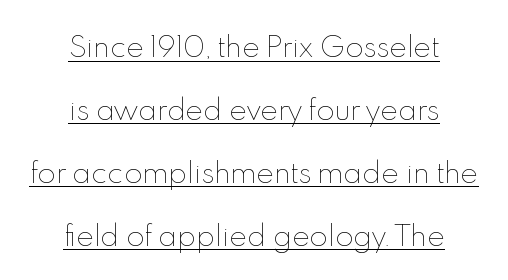
What stands out about the letter spacing? Nothing — it is the standard amount. The rendering uses the underline text-decoration. If you folded the block vertically in half, each line would mirror itself in length. Vertical spacing — loose. This is the regular roman posture of the typeface.
